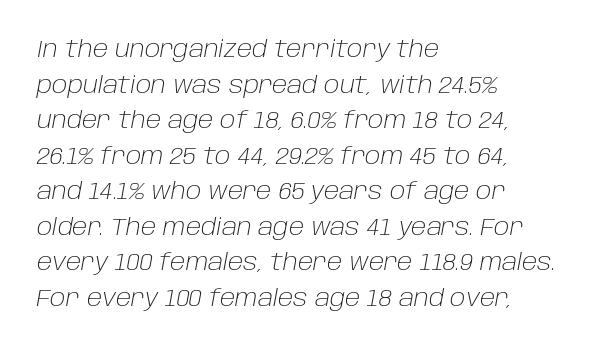
The image shows 24 px text type, italic (leaning right); set left-aligned, normal line spacing (1.48x), normal letter spacing, not underlined.
